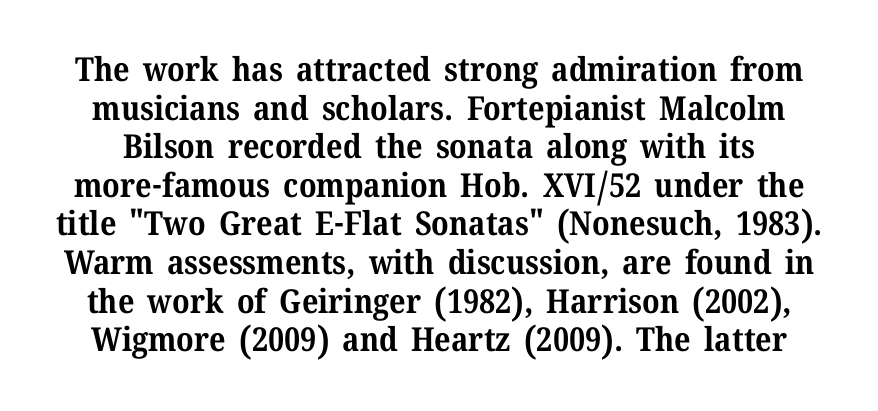
Does the type have serifs? Yes, each stem ends in a small foot. Look at the tracking — it's just the regular setting, nothing added. Does the weight exceed regular? Yes, all the way to bold. If you drew a line through each stem, it would be perfectly vertical. Each letter keeps its own natural width here, so spacing adapts to shape.
